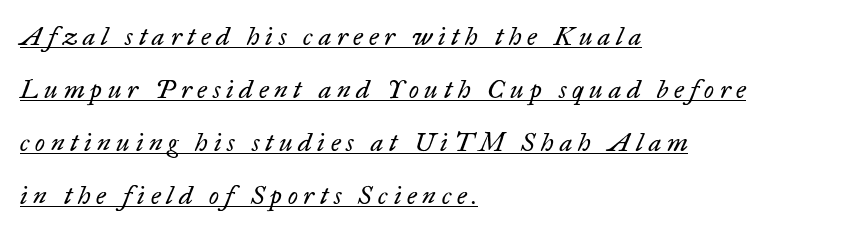
{"italic": "yes", "lean": "right", "slant_degrees": 17, "bold": "no", "underline": "yes", "align": "left", "line_spacing": "loose", "line_spacing_ratio": 2.04, "letter_spacing": "wide", "letter_spacing_em": 0.22, "glyph_px": 26}
